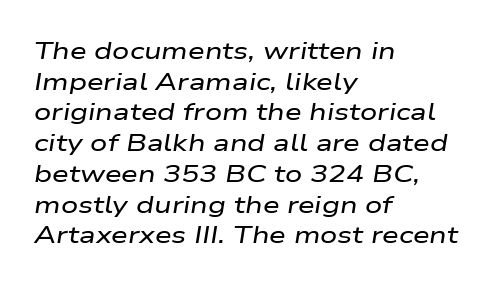
The ragged edge is on the right, which tells us the setting is flush left. Just letters on the line, the space beneath them empty. Slanted lettering throughout. The tracking reads as untouched default to a designer's eye.
